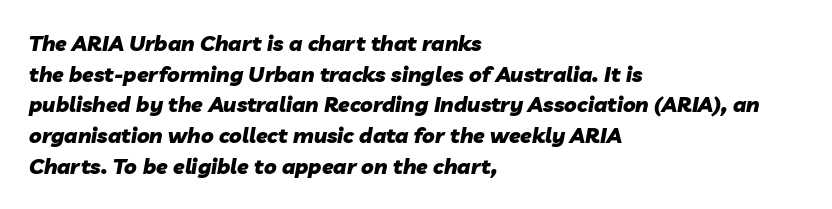
The image shows 21 px bold type, italic (leaning right); set left-aligned, normal line spacing (1.46x), normal letter spacing, not underlined.
